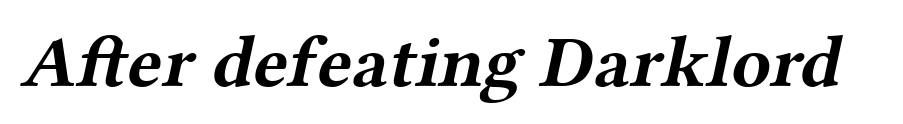
Q: Is the text bold? A: Yes.
Q: Is the typeface a serif or a sans-serif typeface? A: Serif.
Q: Is the text underlined? A: No.
Q: Is the spacing between letters normal or unusually wide? A: Normal.
Q: Width (condensed, normal, or wide)? A: Wide.
Q: Stroke contrast? A: Medium.
Q: x-height? A: Medium.
Q: Monospaced? A: No.
